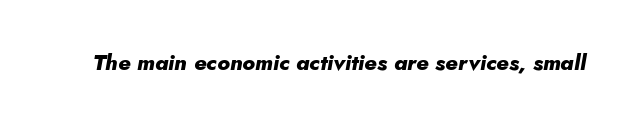
The image shows 22 px bold type, italic (leaning right); set normal letter spacing, not underlined.
